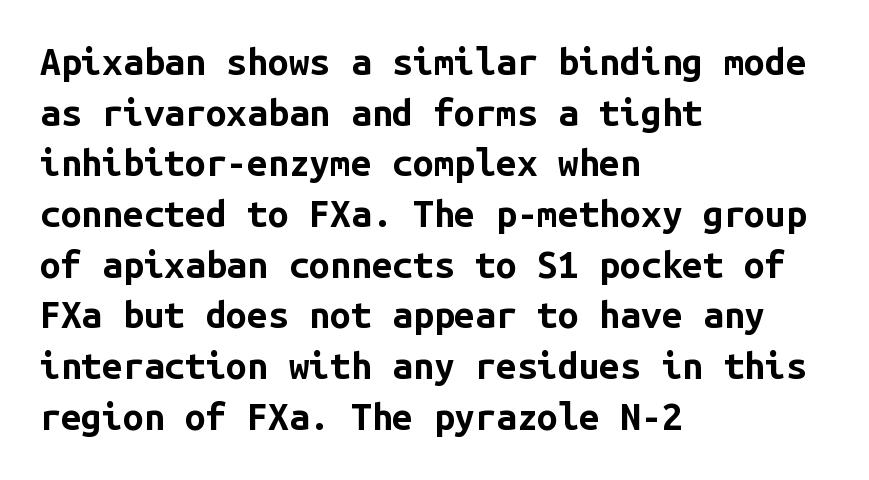
The image shows 37 px bold sans-serif type, upright, monospaced; set left-aligned, normal line spacing (1.37x), normal letter spacing, not underlined; low stroke contrast and a medium x-height.
